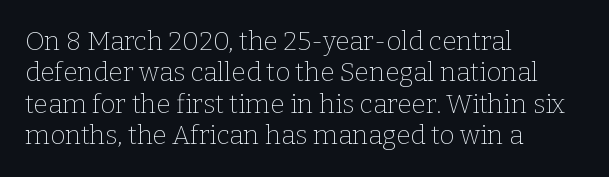
What stands out about the letter spacing? Nothing — it is the standard amount. The rendering anchors every line to the left-hand side. A light-to-regular cut is what we see here. Ordinary non-slanted type is in use.
